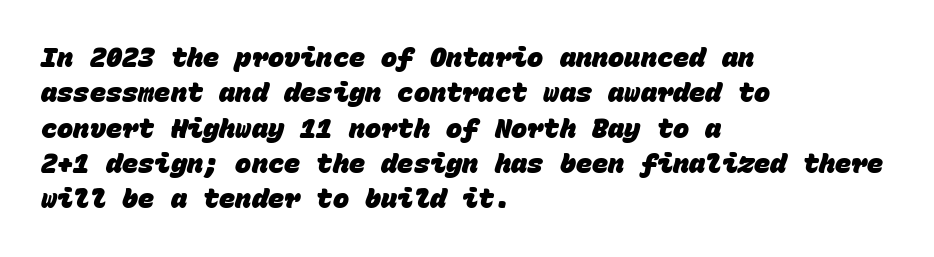
Q: Is the text bold? A: Yes.
Q: Is the text underlined? A: No.
Q: How is the paragraph aligned? A: Left-aligned.
Q: Is the spacing between letters normal or unusually wide? A: Normal.
Q: Is the spacing between lines tight, normal or loose? A: Normal.
